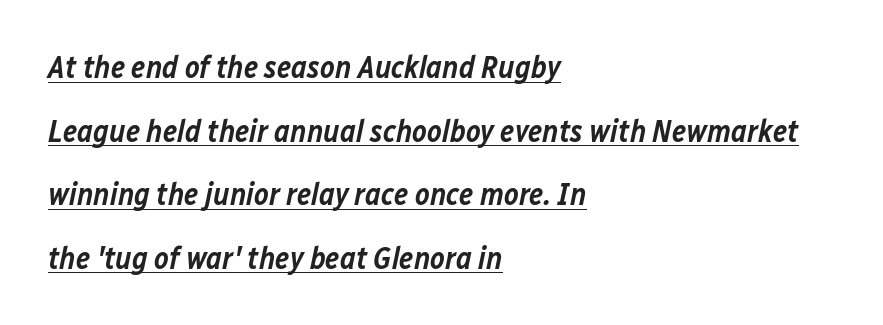
The rendering uses natural spacing where letterforms have individual widths. The text block is weighted toward the left margin, trailing off unevenly rightward. Loosely led — the rows are spread out. What stands out about the letter spacing? Nothing — it is the standard amount. These words are printed semibold, heavier than regular yet not bold. The whole block is typeset with a tilt.
